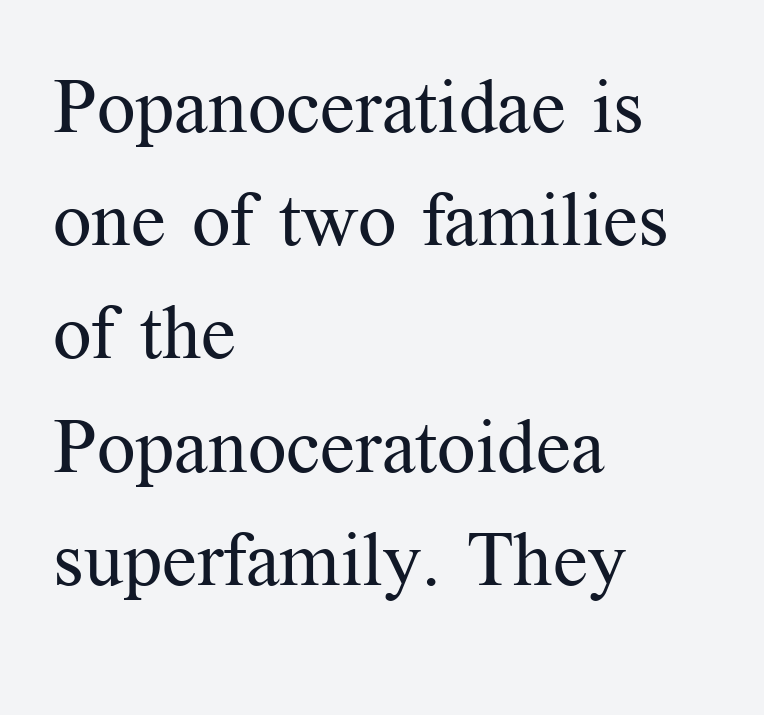
This rendering leaves character spacing at its baseline value. One glance says typical: line gaps are just what's usual. The designer went with a serif here, giving each stem small feet. Caption: face not bold, strokes unweighted.
